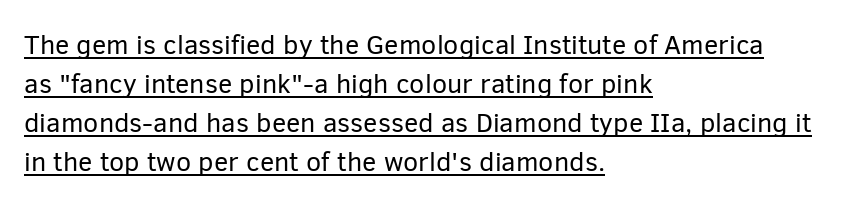
Style check: upright. How would I describe the line gaps? Plain and ordinary. This rendering uses left alignment, leaving the right contour irregular. The typeface has the unassuming heft of standard copy or less. The rendered words wear a rule along their underside. Does extra space separate the letters? No, they use regular spacing.
